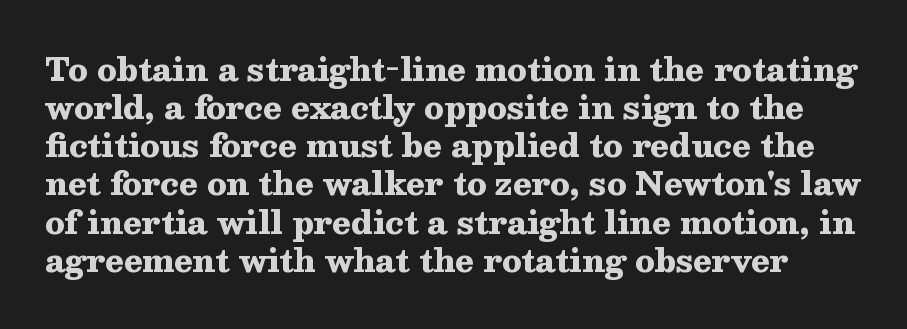
The image shows 31 px heavy, wide serif type, upright; set line spacing 1.23x, normal letter spacing, not underlined; medium stroke contrast and a medium x-height.
